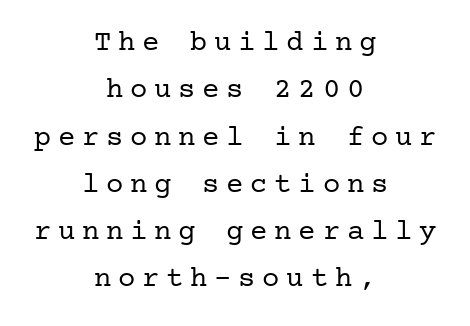
Q: Is the text bold? A: No.
Q: Is the text italic (slanted)? A: No, it is upright.
Q: Is the typeface a serif or a sans-serif typeface? A: Serif.
Q: Is the text underlined? A: No.
Q: How is the paragraph aligned? A: Centered.
Q: Is the spacing between letters normal or unusually wide? A: Unusually wide.
Q: Is the spacing between lines tight, normal or loose? A: Normal.
Q: Width (condensed, normal, or wide)? A: Normal.
Q: Stroke contrast? A: Low.
Q: x-height? A: Medium.
